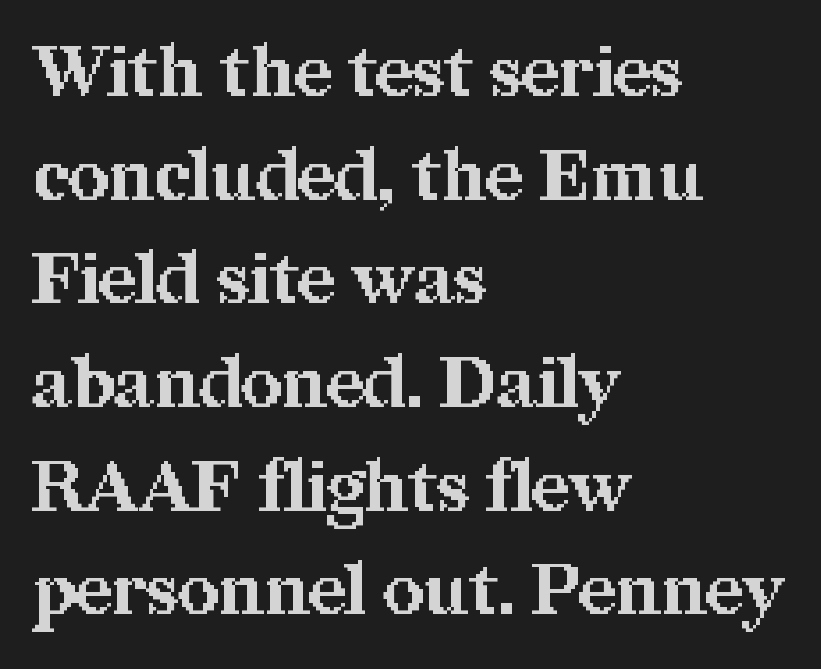
The typesetter chose a ragged-right arrangement here. Old-style or modern, the face here clearly has serifs. Students, note that the glyphs here touch the page at normal intervals. This is the regular roman posture of the typeface. Set as a true bold cut, around the 700 mark. Varying glyph widths throughout — classic text-font behaviour.
